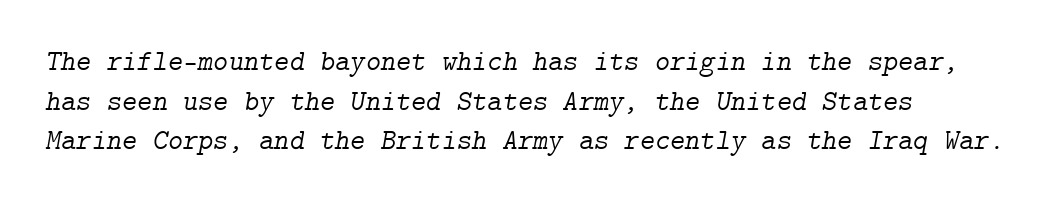
The image shows 29 px light serif type, italic (leaning right); set left-aligned, normal line spacing (1.37x), normal letter spacing, not underlined; low stroke contrast and a medium x-height.
